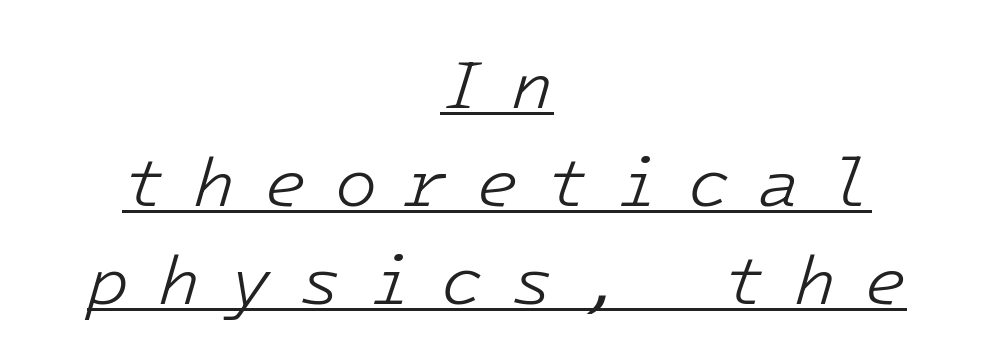
{"italic": "yes", "lean": "right", "slant_degrees": 16, "bold": "no", "weight": "light", "width": "normal", "stroke_contrast": "low", "x_height": "medium", "monospaced": "yes", "underline": "yes", "align": "center", "line_spacing": "normal", "line_spacing_ratio": 1.42, "letter_spacing": "wide", "letter_spacing_em": 0.41, "glyph_px": 69}
